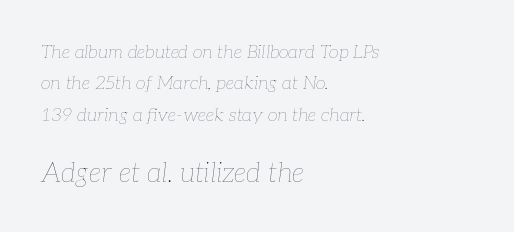
{"italic": "yes", "lean": "right", "slant_degrees": 7, "bold": "no", "underline": "no", "align": "left", "line_spacing_ratio": 1.75, "letter_spacing": "normal", "letter_spacing_em": 0.0, "larger_block": "second", "size_ratio": 1.5, "glyph_px": 27}
